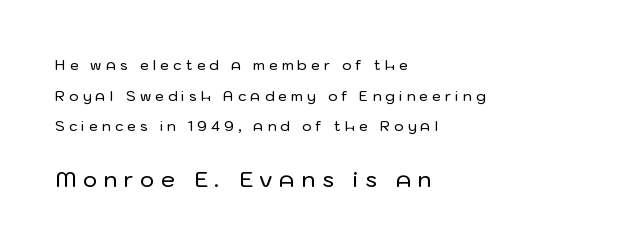
Q: Is the text italic (slanted)? A: No, it is upright.
Q: Is the text underlined? A: No.
Q: How is the paragraph aligned? A: Left-aligned.
Q: Is the spacing between letters normal or unusually wide? A: Unusually wide.
Q: Is the spacing between lines tight, normal or loose? A: Loose.
Q: Which block of text is set in a larger size, the first (top) or the second (bottom)? A: The second (bottom) one.
